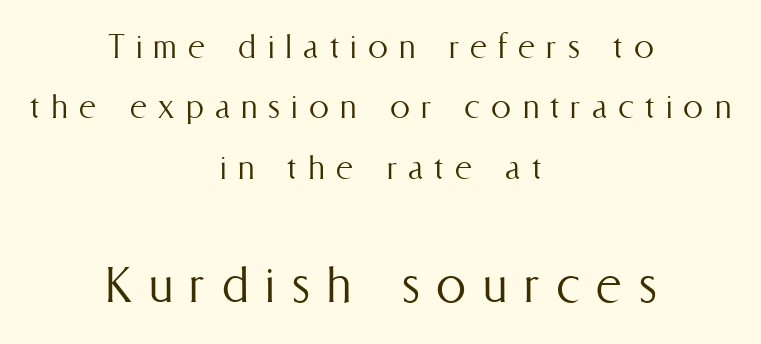
{"italic": "no", "bold": "no", "weight": "light", "width": "condensed", "stroke_contrast": "medium", "x_height": "medium", "monospaced": "no", "underline": "no", "align": "center", "line_spacing": "normal", "line_spacing_ratio": 1.51, "letter_spacing": "wide", "letter_spacing_em": 0.28, "larger_block": "second", "size_ratio": 1.5, "glyph_px": 60}
